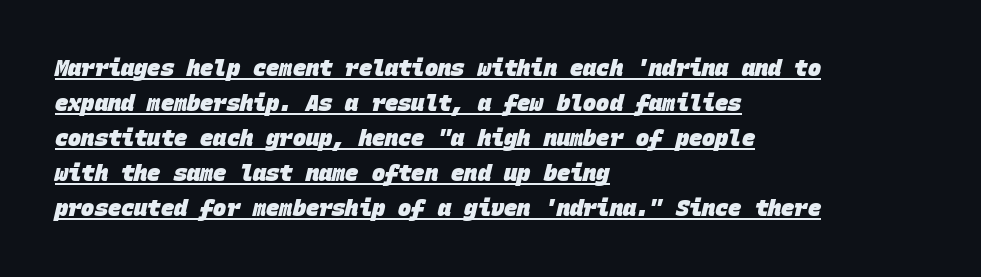
{"bold": "yes", "underline": "yes", "align": "left", "line_spacing": "normal", "line_spacing_ratio": 1.59, "letter_spacing": "normal", "letter_spacing_em": 0.0, "glyph_px": 22}
